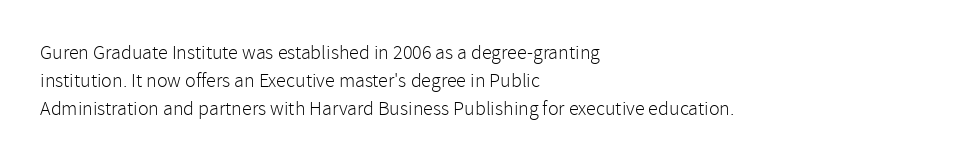
{"italic": "no", "bold": "no", "underline": "no", "align": "left", "line_spacing": "normal", "line_spacing_ratio": 1.39, "letter_spacing": "normal", "letter_spacing_em": 0.0, "glyph_px": 20}
